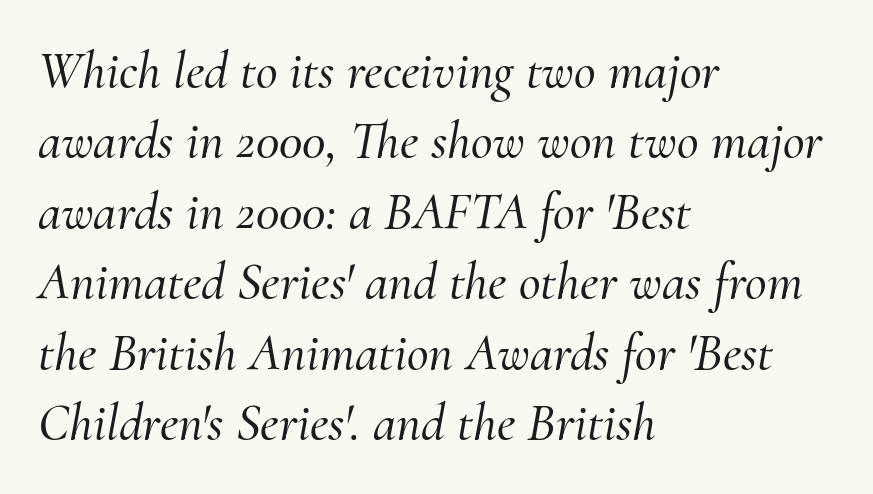
Q: Is the text italic (slanted)? A: Yes, it leans right by about 10 degrees.
Q: Is the typeface a serif or a sans-serif typeface? A: Serif.
Q: Is the text underlined? A: No.
Q: How is the paragraph aligned? A: Left-aligned.
Q: Is the spacing between letters normal or unusually wide? A: Normal.
Q: Is the spacing between lines tight, normal or loose? A: Normal.
Q: Width (condensed, normal, or wide)? A: Normal.
Q: Stroke contrast? A: Medium.
Q: x-height? A: Small.
Q: Monospaced? A: No.
